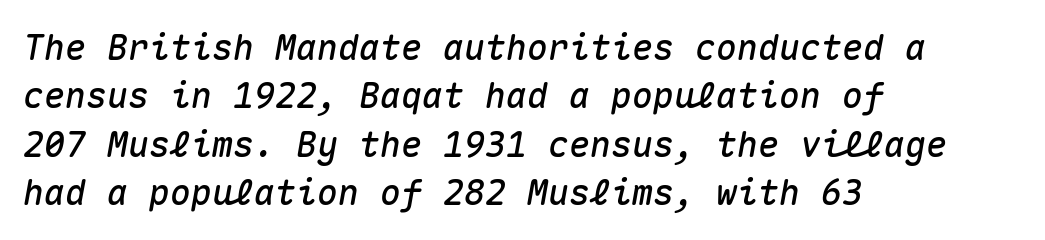
Note the uniform advance width — an 'i' takes as much space as an 'm'. No extra tracking has been applied to these lines. Yep, that's italic — everything's leaning. The rag falls on the right side of this text block. Has an underline been added? It has not.
